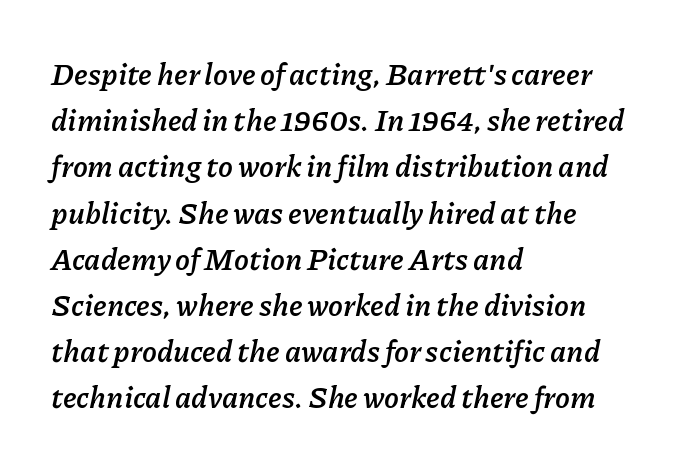
The paragraph shown leans on its left margin. Typesetter's note: full bold, strokes at maximum text heaviness. The specimen reads as italic at a glance. Here the glyphs are tracked normally, forming tight word shapes.
